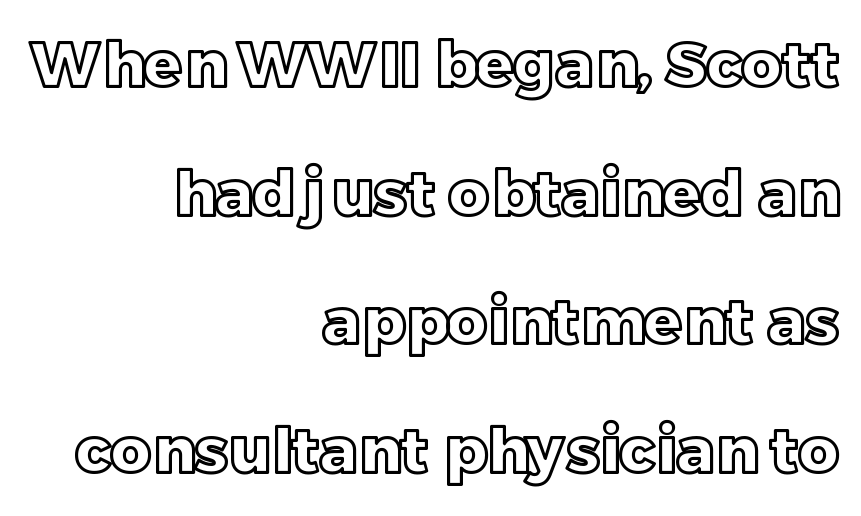
The image shows 63 px text type, upright; set right-aligned, loose line spacing (2.04x), normal letter spacing, not underlined; a large x-height.
